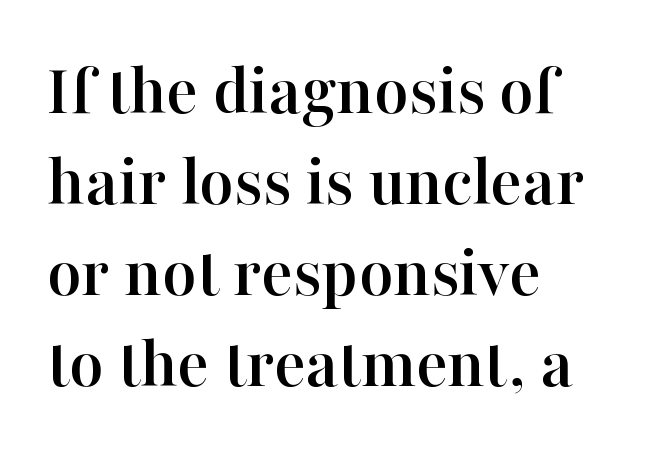
The image shows 74 px serif type, upright; set left-aligned, line spacing 1.23x, normal letter spacing, not underlined; high stroke contrast and a medium x-height.
